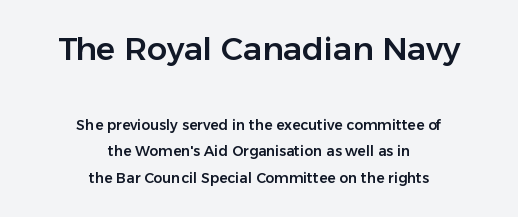
{"serif": "no", "italic": "no", "width": "normal", "stroke_contrast": "low", "x_height": "medium", "monospaced": "no", "underline": "no", "align": "center", "line_spacing": "loose", "line_spacing_ratio": 1.91, "letter_spacing": "normal", "letter_spacing_em": 0.0, "larger_block": "first", "size_ratio": 2.29, "glyph_px": 32}
